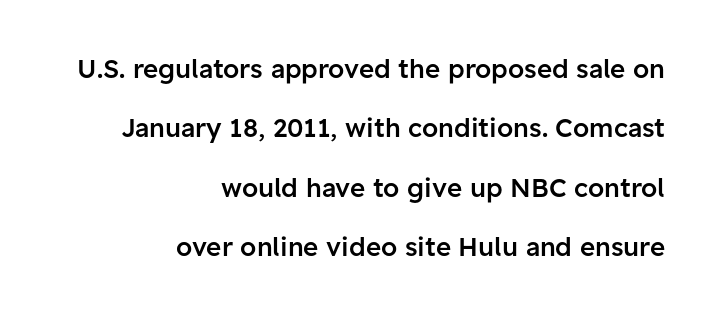
{"italic": "no", "bold": "semi", "underline": "no", "align": "right", "line_spacing": "loose", "line_spacing_ratio": 2.28, "letter_spacing": "normal", "letter_spacing_em": 0.0, "glyph_px": 26}
